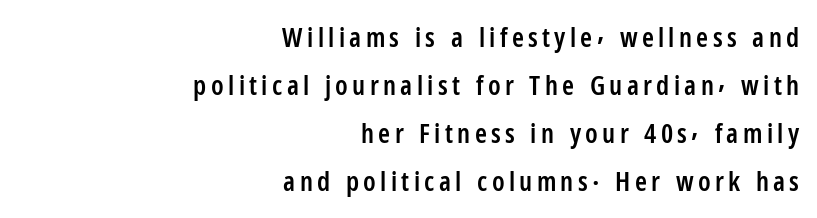
{"italic": "no", "bold": "semi", "underline": "no", "align": "right", "line_spacing_ratio": 1.78, "glyph_px": 27}
